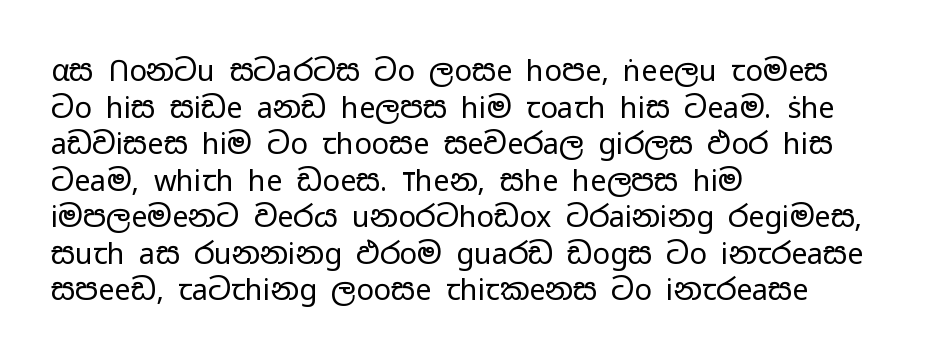
{"serif": "no", "italic": "no", "bold": "no", "weight": "regular", "width": "wide", "stroke_contrast": "low", "x_height": "medium", "monospaced": "no", "underline": "no", "align": "left", "line_spacing": "normal", "line_spacing_ratio": 1.26, "letter_spacing": "normal", "letter_spacing_em": 0.0, "glyph_px": 29}
